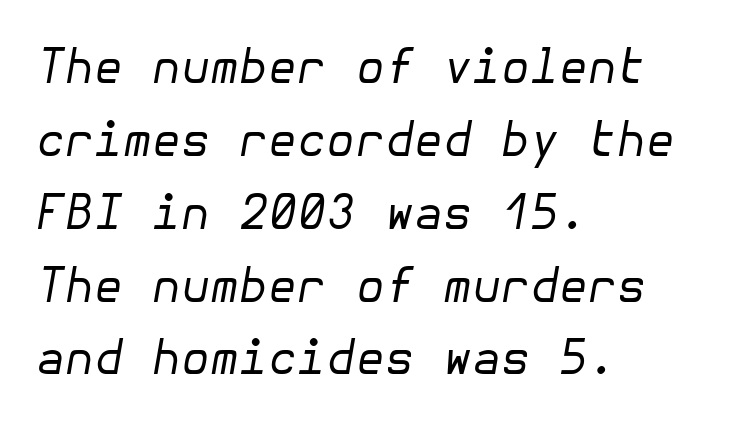
{"italic": "yes", "lean": "right", "slant_degrees": 10, "bold": "no", "weight": "regular", "width": "normal", "stroke_contrast": "low", "x_height": "medium", "underline": "no", "align": "left", "line_spacing": "normal", "line_spacing_ratio": 1.55, "letter_spacing": "normal", "letter_spacing_em": 0.0, "glyph_px": 47}
